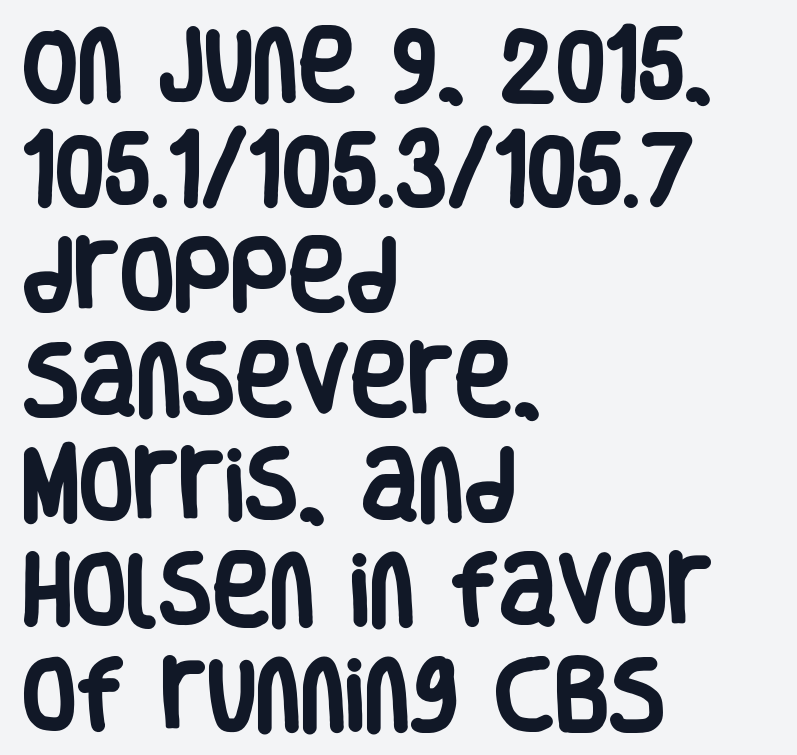
Q: Is the text bold? A: Yes.
Q: Is the text italic (slanted)? A: No, it is upright.
Q: Is the typeface a serif or a sans-serif typeface? A: Sans-serif.
Q: Is the text underlined? A: No.
Q: How is the paragraph aligned? A: Left-aligned.
Q: Is the spacing between letters normal or unusually wide? A: Normal.
Q: Is the spacing between lines tight, normal or loose? A: Normal.
Q: Width (condensed, normal, or wide)? A: Condensed.
Q: Stroke contrast? A: Low.
Q: x-height? A: Large.
Q: Monospaced? A: No.
